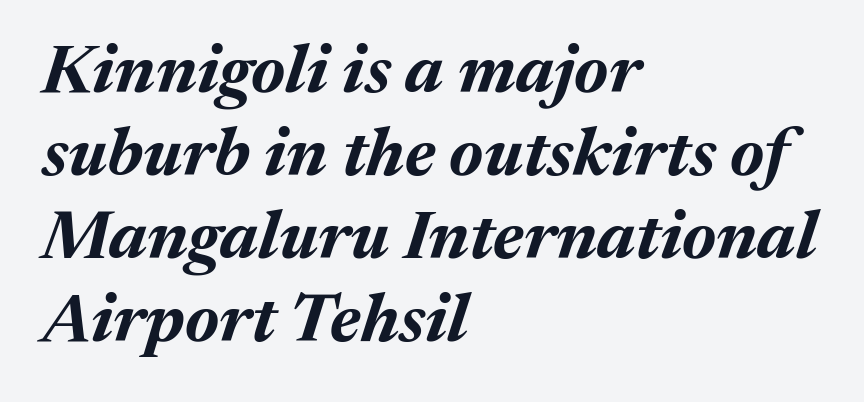
The image shows 68 px bold type, italic (leaning right); set left-aligned, line spacing 1.22x, normal letter spacing, not underlined; medium stroke contrast and a medium x-height.
